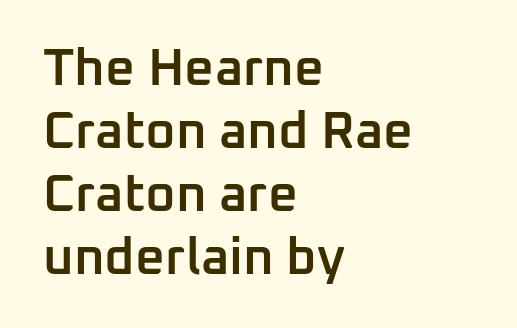
{"serif": "no", "italic": "no", "bold": "semi", "weight": "semibold", "width": "normal", "stroke_contrast": "low", "x_height": "medium", "monospaced": "no", "underline": "no", "align": "left", "line_spacing_ratio": 1.21, "letter_spacing": "normal", "letter_spacing_em": 0.0, "glyph_px": 52}
